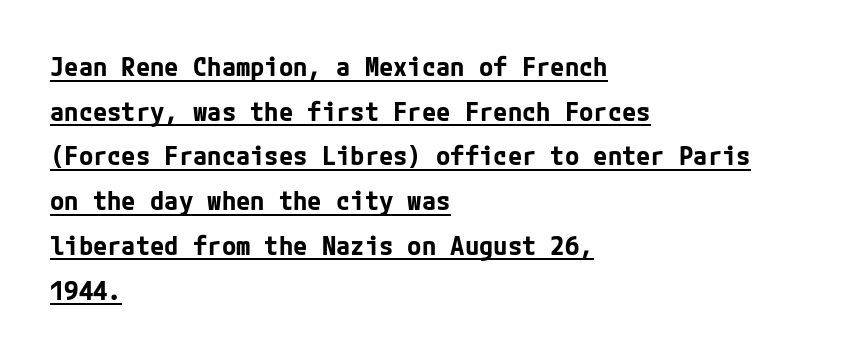
{"italic": "no", "bold": "yes", "underline": "yes", "align": "left", "line_spacing_ratio": 1.72, "letter_spacing": "normal", "letter_spacing_em": 0.0, "glyph_px": 26}
